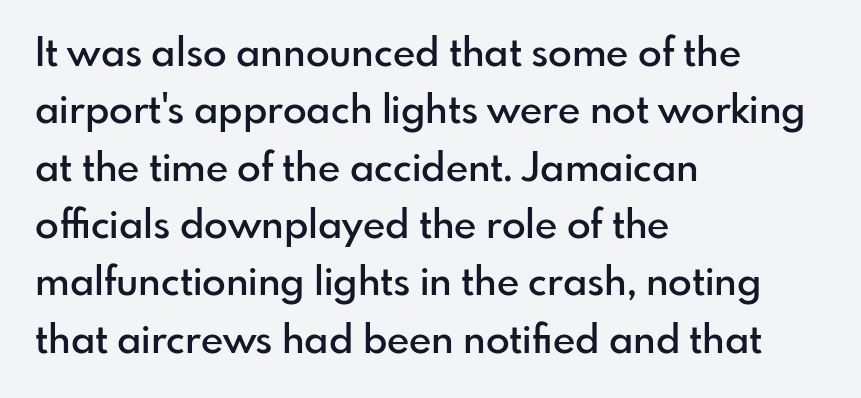
The image shows 39 px semibold sans-serif type, upright; set left-aligned, normal line spacing (1.47x), normal letter spacing, not underlined; low stroke contrast and a small x-height.
